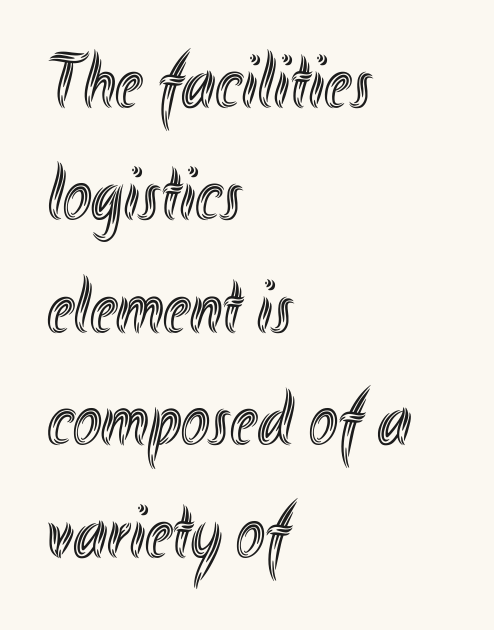
Q: Is the text italic (slanted)? A: Yes.
Q: Is the text underlined? A: No.
Q: How is the paragraph aligned? A: Left-aligned.
Q: Is the spacing between letters normal or unusually wide? A: Normal.
Q: Is the spacing between lines tight, normal or loose? A: Normal.
Q: Width (condensed, normal, or wide)? A: Condensed.
Q: x-height? A: Small.
Q: Monospaced? A: No.
